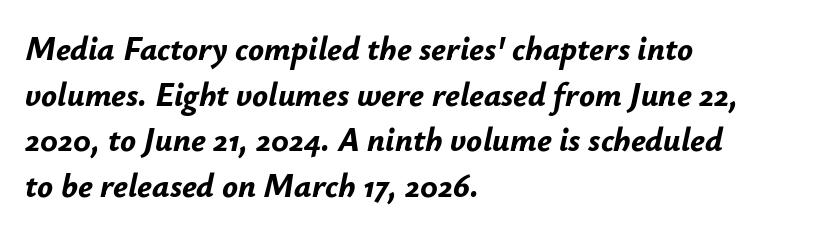
{"italic": "yes", "lean": "right", "slant_degrees": 12, "bold": "yes", "weight": "bold", "width": "normal", "stroke_contrast": "low", "x_height": "small", "monospaced": "no", "underline": "no", "align": "left", "line_spacing": "normal", "line_spacing_ratio": 1.38, "letter_spacing": "normal", "letter_spacing_em": 0.0, "glyph_px": 33}
